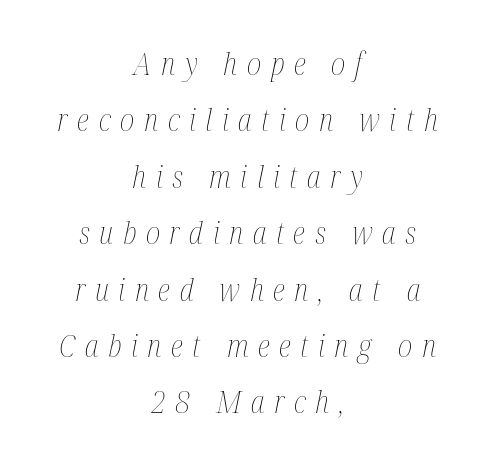
The glyphs are unaccompanied by any horizontal stroke below them. Is this a fixed-width face? No — the glyphs have proportional, varying widths. Every character sits at an angle, as italics do. Compared with a typical body face, this is equally light or lighter still.
